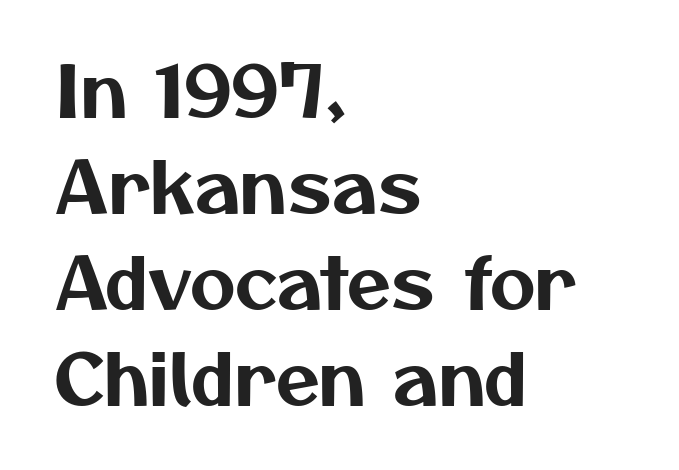
The image shows 71 px sans-serif type; set left-aligned, normal line spacing (1.35x), normal letter spacing, not underlined; medium stroke contrast and a medium x-height.
